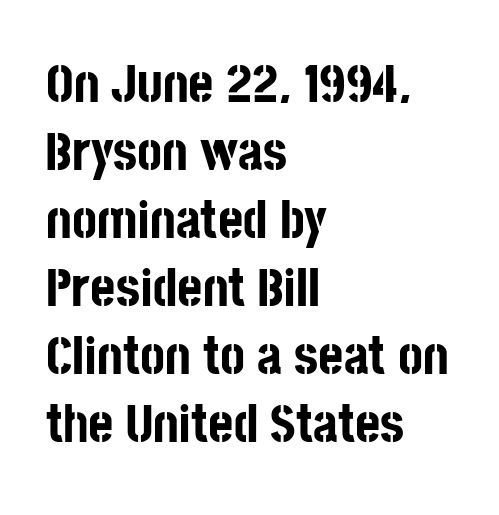
The image shows 54 px bold, condensed sans-serif type, upright; set left-aligned, normal line spacing (1.26x), normal letter spacing, not underlined; low stroke contrast and a large x-height.
